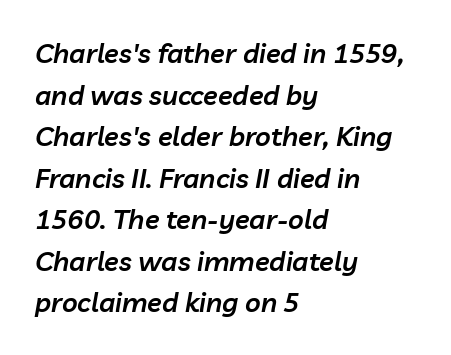
The image shows 27 px text type, italic (leaning right); set left-aligned, normal line spacing (1.54x), normal letter spacing, not underlined.
